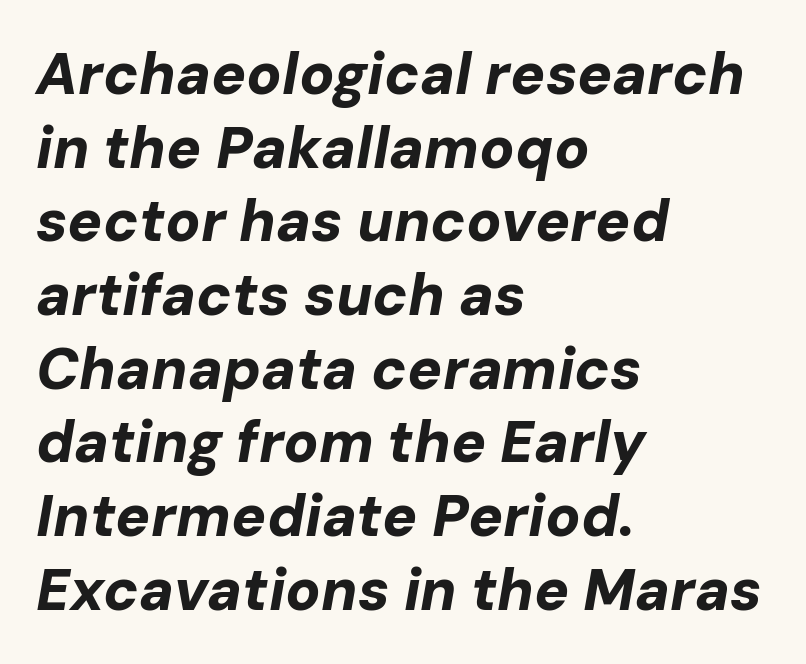
The image shows 58 px bold type, italic (leaning right); set left-aligned, normal line spacing (1.27x), normal letter spacing, not underlined; low stroke contrast and a medium x-height.
